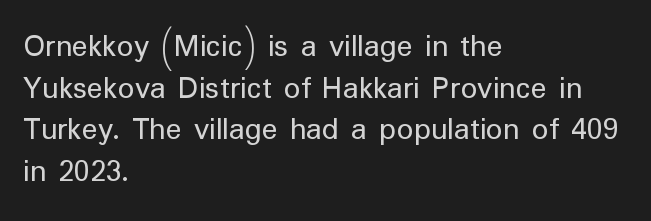
Q: Is the text bold? A: No.
Q: Is the text italic (slanted)? A: No, it is upright.
Q: Is the typeface a serif or a sans-serif typeface? A: Sans-serif.
Q: Is the text underlined? A: No.
Q: How is the paragraph aligned? A: Left-aligned.
Q: Is the spacing between letters normal or unusually wide? A: Normal.
Q: Is the spacing between lines tight, normal or loose? A: Normal.
Q: Width (condensed, normal, or wide)? A: Normal.
Q: Stroke contrast? A: Low.
Q: x-height? A: Medium.
Q: Monospaced? A: No.
